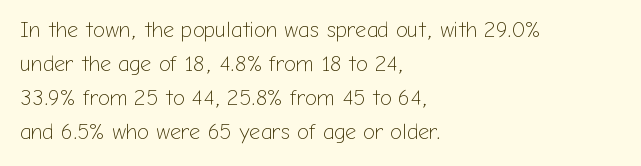
Caption: multi-line text, flush left, ragged right. Rendered with straight, roman letterforms. Beneath every word, the page is bare. Weight: not bold — regular or lighter. Nobody touched the tracking dial on this one. Vertically, the passage feels balanced, rows spaced as you'd expect.
